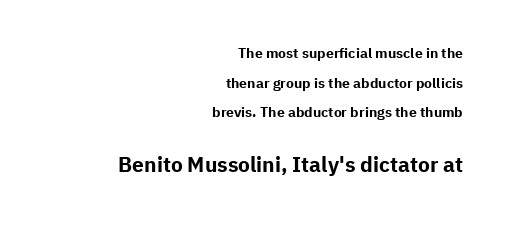
The image shows 21 px bold type, upright; set right-aligned, loose line spacing (2.12x), normal letter spacing, not underlined; the second (bottom) block is 1.5x larger.
